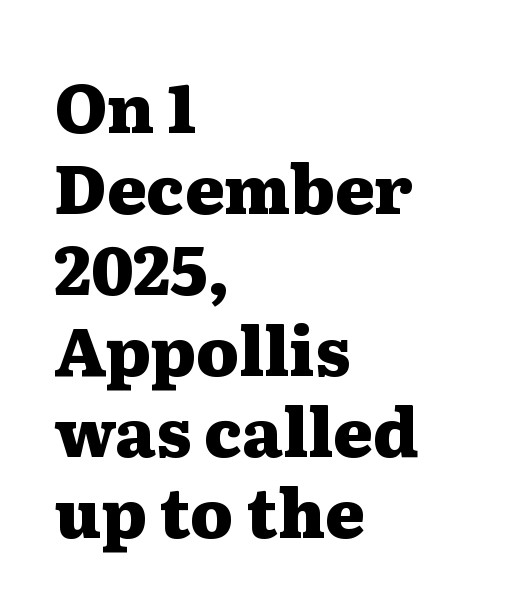
Q: Is the text bold? A: Yes.
Q: Is the text italic (slanted)? A: No, it is upright.
Q: Is the typeface a serif or a sans-serif typeface? A: Serif.
Q: Is the text underlined? A: No.
Q: How is the paragraph aligned? A: Left-aligned.
Q: Is the spacing between letters normal or unusually wide? A: Normal.
Q: Width (condensed, normal, or wide)? A: Wide.
Q: Stroke contrast? A: Medium.
Q: x-height? A: Medium.
Q: Monospaced? A: No.
